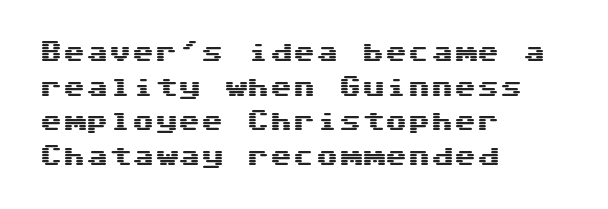
{"italic": "no", "underline": "no", "align": "left", "line_spacing": "normal", "line_spacing_ratio": 1.51, "letter_spacing": "normal", "letter_spacing_em": 0.0, "glyph_px": 23}
